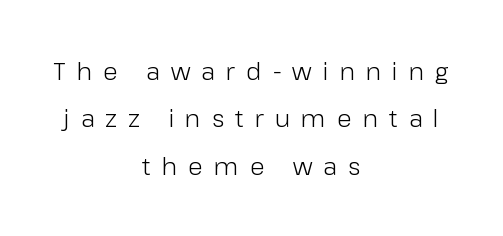
Q: Is the text bold? A: No.
Q: Is the text italic (slanted)? A: No, it is upright.
Q: Is the text underlined? A: No.
Q: How is the paragraph aligned? A: Centered.
Q: Is the spacing between letters normal or unusually wide? A: Unusually wide.
Q: Is the spacing between lines tight, normal or loose? A: Loose.
